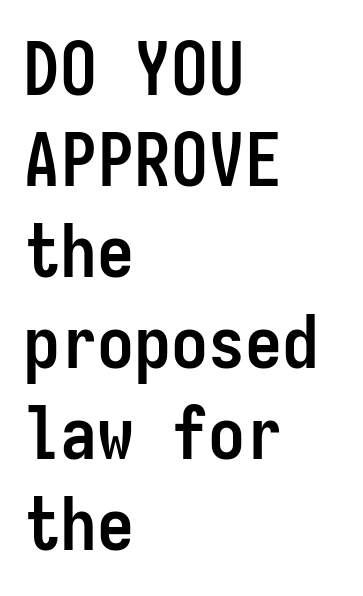
The image shows 74 px semibold, condensed sans-serif type, upright, monospaced; set left-aligned, line spacing 1.23x, normal letter spacing, not underlined; low stroke contrast and a medium x-height.
